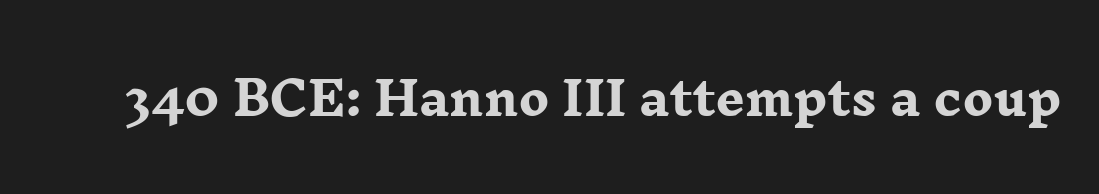
{"serif": "yes", "italic": "no", "bold": "yes", "weight": "heavy", "width": "wide", "stroke_contrast": "low", "x_height": "medium", "monospaced": "no", "underline": "no", "letter_spacing": "normal", "letter_spacing_em": 0.0, "glyph_px": 46}
